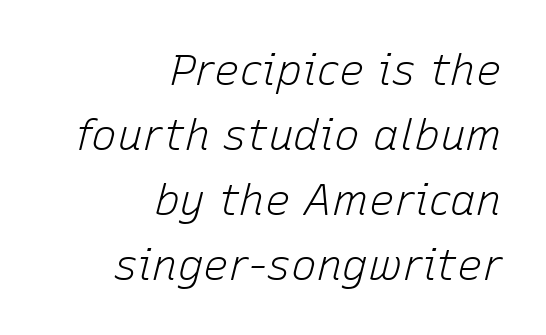
Line endings align vertically; line beginnings do not. When letters slant like this, we call the style italic. A clean baseline with only descenders dipping below it. Weight class: somewhere from thin through regular. Is the letter spacing exaggerated? No — it looks like the ordinary default. The face used here is proportionally spaced, like ordinary book or web type.
